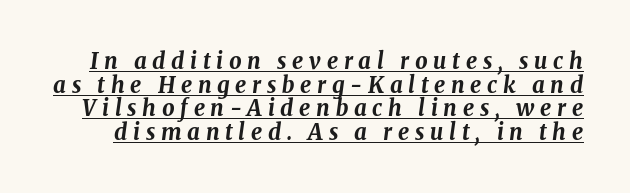
The image shows 22 px bold type, italic (leaning right); set tight line spacing (1.07x), unusually wide letter spacing (+0.26 em), underlined.
